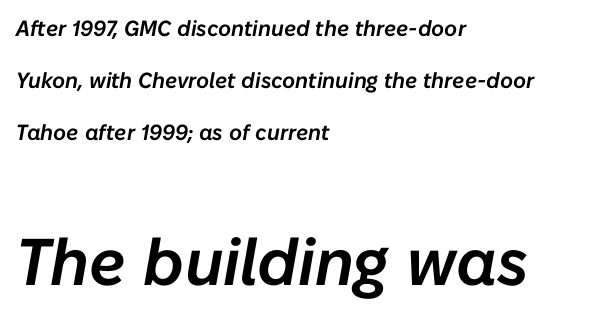
{"italic": "yes", "lean": "right", "slant_degrees": 10, "width": "normal", "stroke_contrast": "low", "x_height": "medium", "monospaced": "no", "underline": "no", "align": "left", "line_spacing": "loose", "line_spacing_ratio": 2.37, "letter_spacing": "normal", "letter_spacing_em": 0.0, "larger_block": "second", "size_ratio": 3.0, "glyph_px": 66}
